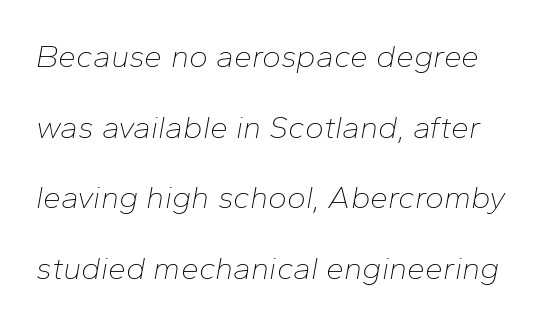
{"italic": "yes", "lean": "right", "slant_degrees": 10, "bold": "no", "weight": "thin", "width": "normal", "stroke_contrast": "low", "x_height": "medium", "monospaced": "no", "underline": "no", "line_spacing": "loose", "line_spacing_ratio": 2.21, "letter_spacing": "normal", "letter_spacing_em": 0.0, "glyph_px": 32}
